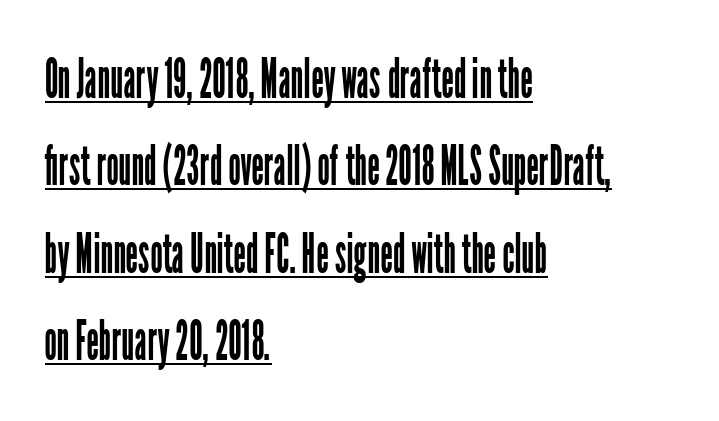
Q: Is the text bold? A: No.
Q: Is the text italic (slanted)? A: No, it is upright.
Q: Is the typeface a serif or a sans-serif typeface? A: Sans-serif.
Q: Is the text underlined? A: Yes.
Q: How is the paragraph aligned? A: Left-aligned.
Q: Is the spacing between letters normal or unusually wide? A: Normal.
Q: Is the spacing between lines tight, normal or loose? A: Normal.
Q: Width (condensed, normal, or wide)? A: Condensed.
Q: Stroke contrast? A: Low.
Q: x-height? A: Medium.
Q: Monospaced? A: No.
